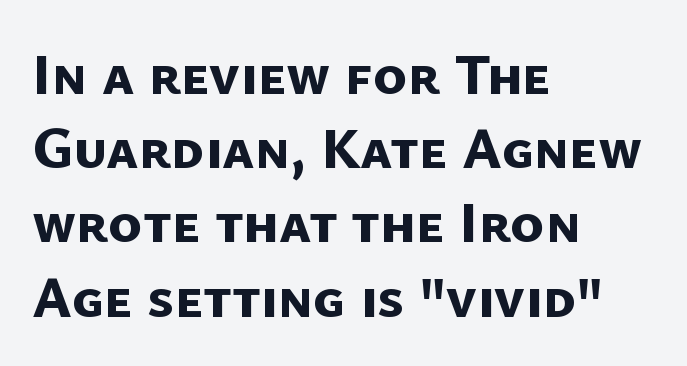
Q: Is the text bold? A: Yes.
Q: Is the typeface a serif or a sans-serif typeface? A: Sans-serif.
Q: Is the text underlined? A: No.
Q: How is the paragraph aligned? A: Left-aligned.
Q: Is the spacing between letters normal or unusually wide? A: Normal.
Q: Is the spacing between lines tight, normal or loose? A: Normal.
Q: Width (condensed, normal, or wide)? A: Normal.
Q: Stroke contrast? A: Low.
Q: x-height? A: Medium.
Q: Monospaced? A: No.
